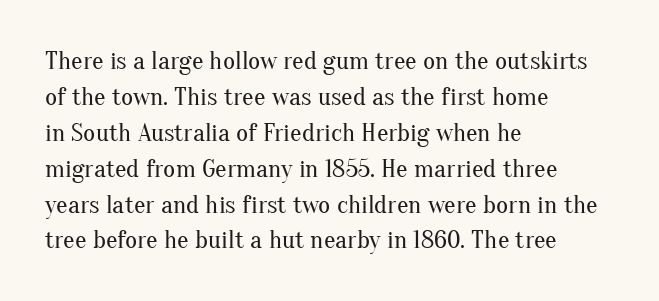
The image shows 26 px text type, upright; set left-aligned, normal line spacing (1.38x), normal letter spacing, not underlined.
